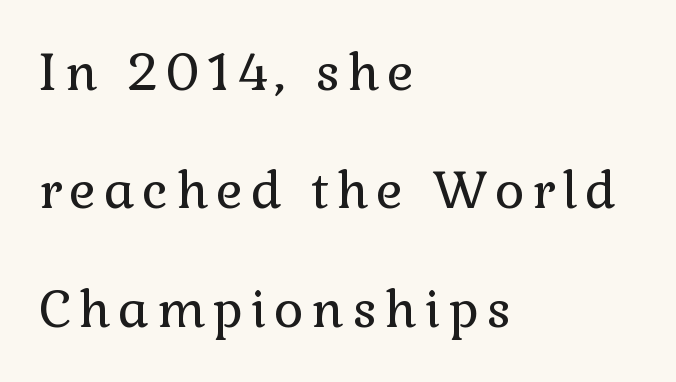
{"serif": "yes", "italic": "no", "bold": "no", "weight": "regular", "width": "normal", "x_height": "medium", "monospaced": "no", "underline": "no", "align": "left", "line_spacing": "loose", "line_spacing_ratio": 2.32, "glyph_px": 51}
